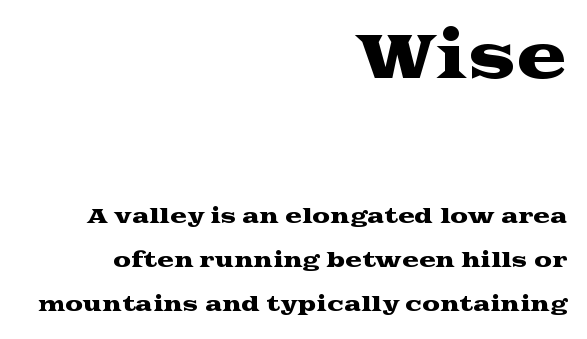
Q: Is the text italic (slanted)? A: No, it is upright.
Q: Is the typeface a serif or a sans-serif typeface? A: Serif.
Q: Is the text underlined? A: No.
Q: How is the paragraph aligned? A: Right-aligned.
Q: Is the spacing between letters normal or unusually wide? A: Normal.
Q: Is the spacing between lines tight, normal or loose? A: Loose.
Q: Which block of text is set in a larger size, the first (top) or the second (bottom)? A: The first (top) one.
Q: Width (condensed, normal, or wide)? A: Wide.
Q: Stroke contrast? A: Medium.
Q: x-height? A: Medium.
Q: Monospaced? A: No.
